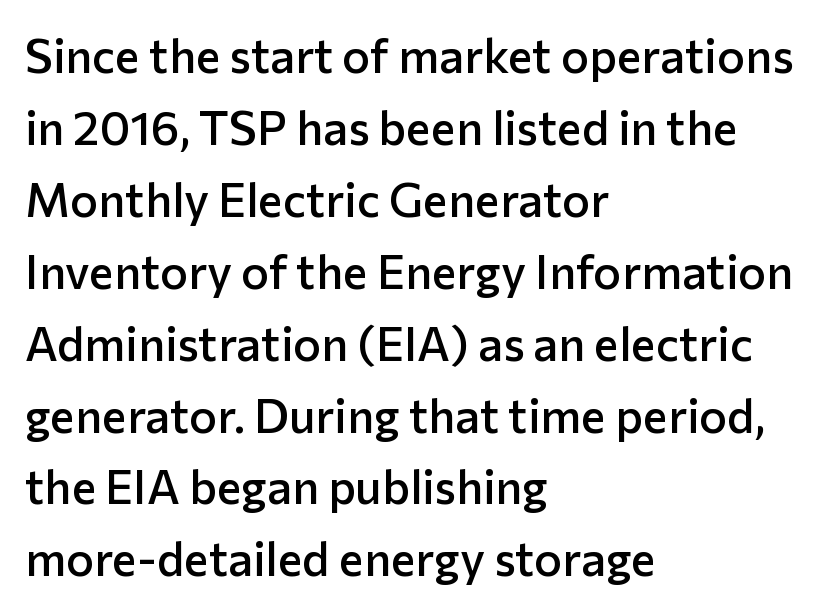
The image shows 47 px semibold sans-serif type, upright; set left-aligned, normal line spacing (1.53x), normal letter spacing, not underlined; low stroke contrast and a medium x-height.
